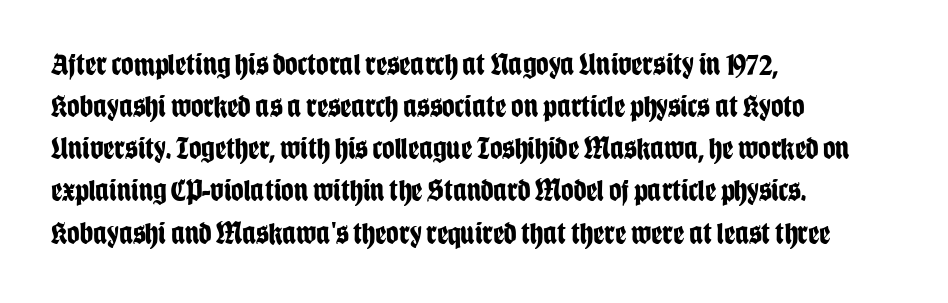
Q: Is the text bold? A: Yes.
Q: Is the text italic (slanted)? A: No, it is upright.
Q: Is the typeface a serif or a sans-serif typeface? A: Sans-serif.
Q: Is the text underlined? A: No.
Q: How is the paragraph aligned? A: Left-aligned.
Q: Is the spacing between letters normal or unusually wide? A: Normal.
Q: Is the spacing between lines tight, normal or loose? A: Normal.
Q: Width (condensed, normal, or wide)? A: Condensed.
Q: Stroke contrast? A: Low.
Q: x-height? A: Large.
Q: Monospaced? A: No.
